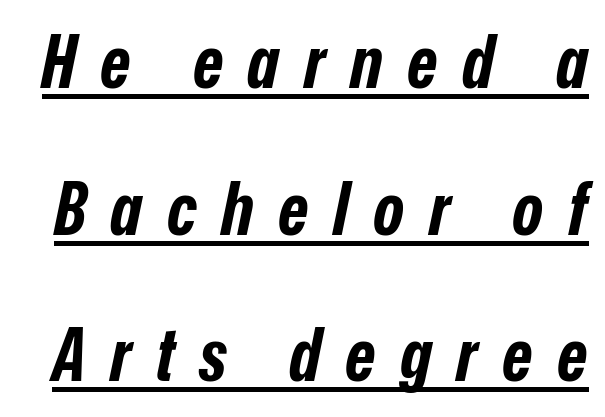
The image shows 73 px bold, condensed type, italic (leaning right); set loose line spacing (2.01x), unusually wide letter spacing (+0.34 em), underlined; low stroke contrast and a medium x-height.
